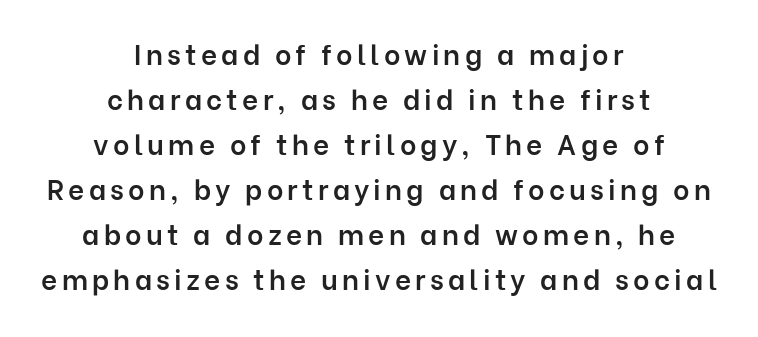
The image shows 28 px semibold sans-serif type, upright; set centered, normal line spacing (1.61x), not underlined; low stroke contrast and a medium x-height.
